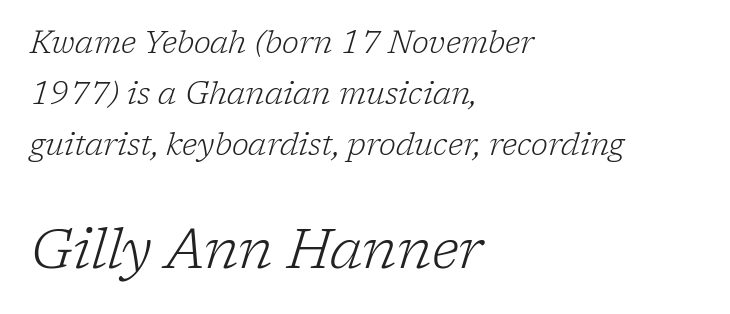
The image shows 55 px light serif type, italic (leaning right); set left-aligned, normal line spacing (1.65x), normal letter spacing, not underlined; the second (bottom) block is 1.77x larger; low stroke contrast and a medium x-height.
